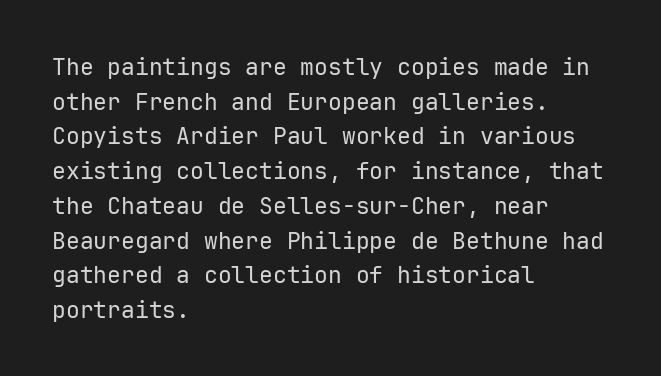
Vertical strokes here are truly vertical. Is the block centered? No — it sits flush against the left margin. Standard letterfit; no display-style spreading of the glyphs. This is not heavy type; no bold has been used.
